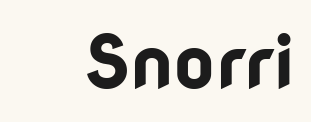
Q: Is the text bold? A: Yes.
Q: Is the text italic (slanted)? A: No, it is upright.
Q: Is the typeface a serif or a sans-serif typeface? A: Sans-serif.
Q: Is the text underlined? A: No.
Q: How is the paragraph aligned? A: Right-aligned.
Q: Is the spacing between letters normal or unusually wide? A: Normal.
Q: Width (condensed, normal, or wide)? A: Normal.
Q: Stroke contrast? A: Low.
Q: x-height? A: Medium.
Q: Monospaced? A: No.
